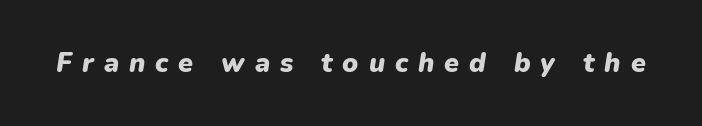
Q: Is the text bold? A: Yes.
Q: Is the text italic (slanted)? A: Yes, it leans right by about 9 degrees.
Q: Is the text underlined? A: No.
Q: Is the spacing between letters normal or unusually wide? A: Unusually wide.
